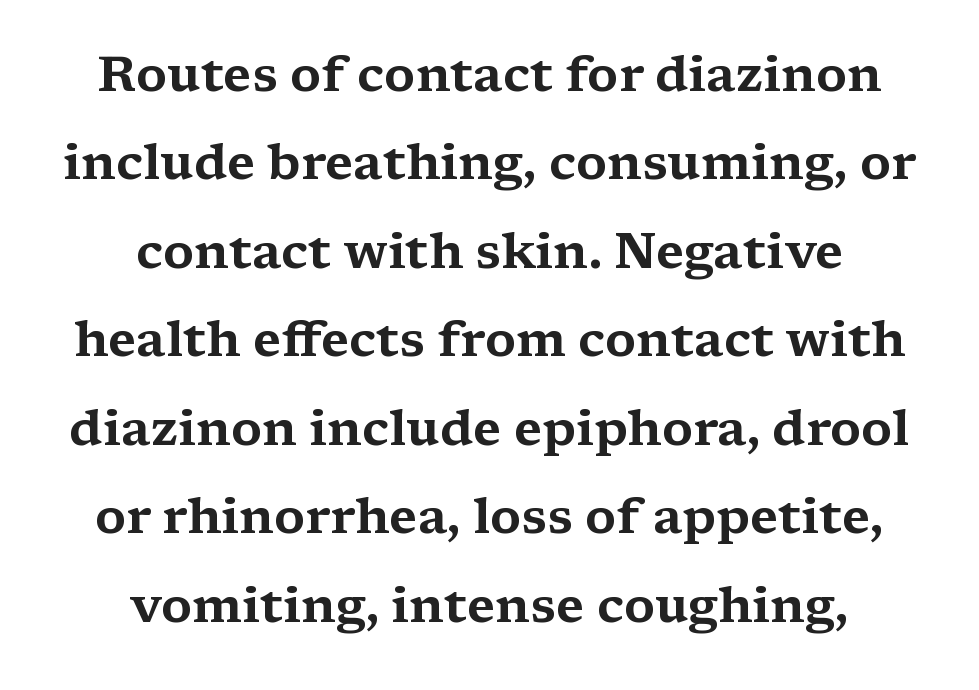
The image shows 50 px wide serif type, upright; set centered, line spacing 1.77x, normal letter spacing, not underlined; medium stroke contrast and a medium x-height.
